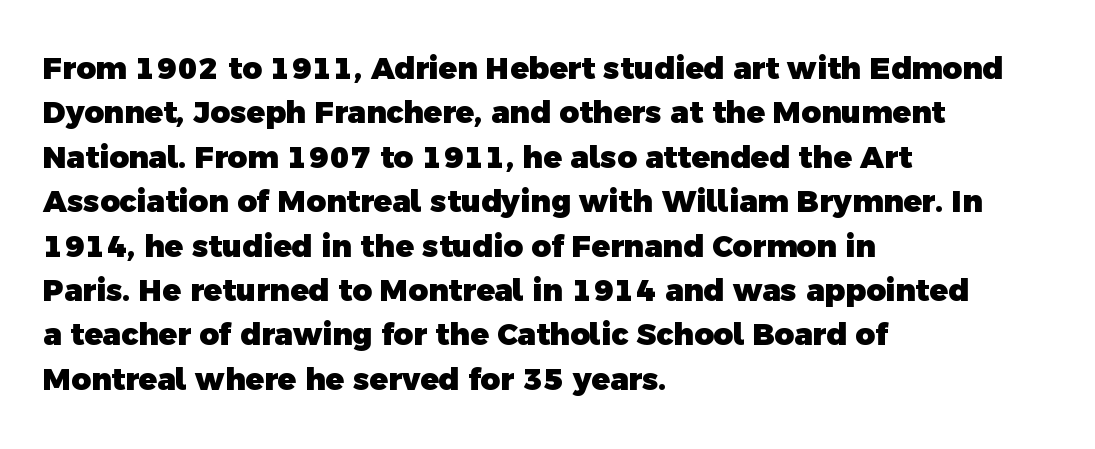
Spacing verdict: proportional, widths tailored to each character. I'd call this a sans setting — the letters go barefoot. A classic flush-left, rag-right setting is used for this passage. Vertical spacing — default. The passage shown has conventional tracking throughout. Stroke thickness is high; the sample reads as a true bold.
